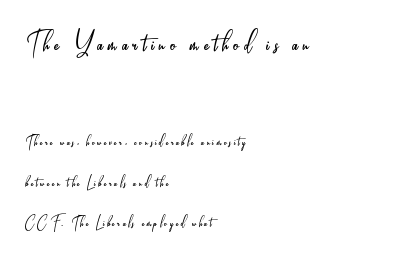
Note the varied advance widths — an 'i' is clearly narrower than an 'm'. The strokes are not fattened; the text isn't bold. The vertical gap from one line to the next is large. Observe the absence of serifs on each vertical stroke in this sample.
